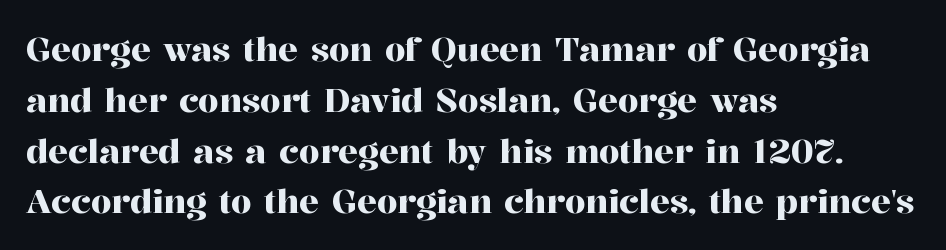
{"serif": "yes", "italic": "no", "width": "normal", "stroke_contrast": "high", "x_height": "medium", "monospaced": "no", "underline": "no", "align": "left", "line_spacing": "normal", "line_spacing_ratio": 1.54, "letter_spacing": "normal", "letter_spacing_em": 0.0, "glyph_px": 33}
